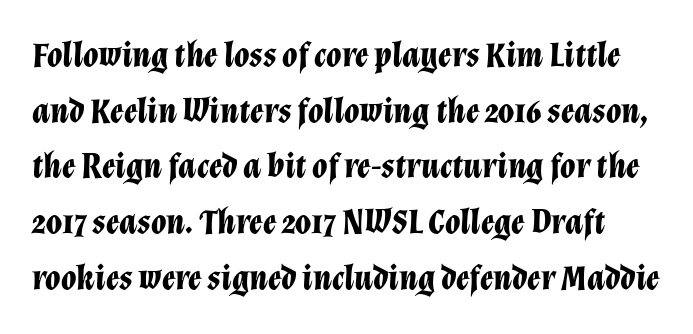
{"italic": "yes", "lean": "right", "slant_degrees": 12, "bold": "yes", "weight": "bold", "width": "normal", "stroke_contrast": "low", "x_height": "medium", "monospaced": "no", "underline": "no", "line_spacing": "normal", "line_spacing_ratio": 1.59, "letter_spacing": "normal", "letter_spacing_em": 0.0, "glyph_px": 35}
